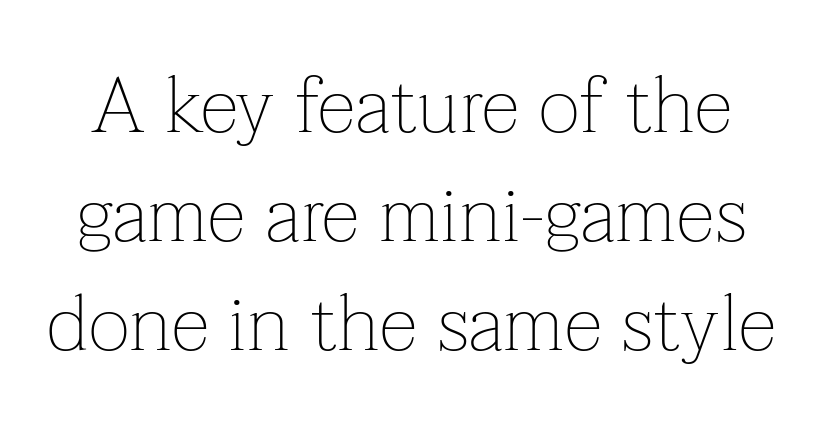
{"serif": "yes", "italic": "no", "bold": "no", "weight": "thin", "width": "normal", "stroke_contrast": "low", "x_height": "medium", "monospaced": "no", "underline": "no", "line_spacing": "normal", "line_spacing_ratio": 1.38, "letter_spacing": "normal", "letter_spacing_em": 0.0, "glyph_px": 79}
